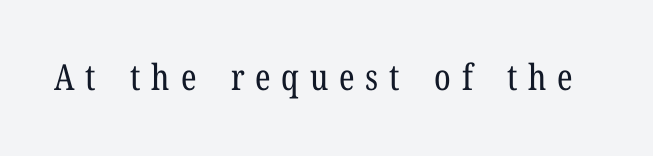
Looks like regular typesetting: each glyph gets only the width it needs. Look at the bottom of the vertical strokes: they flare into serifs here. Loose tracking; the words dissolve into strings of separated letters. Posture: vertical. The face looks like a standard text weight, possibly lighter.
